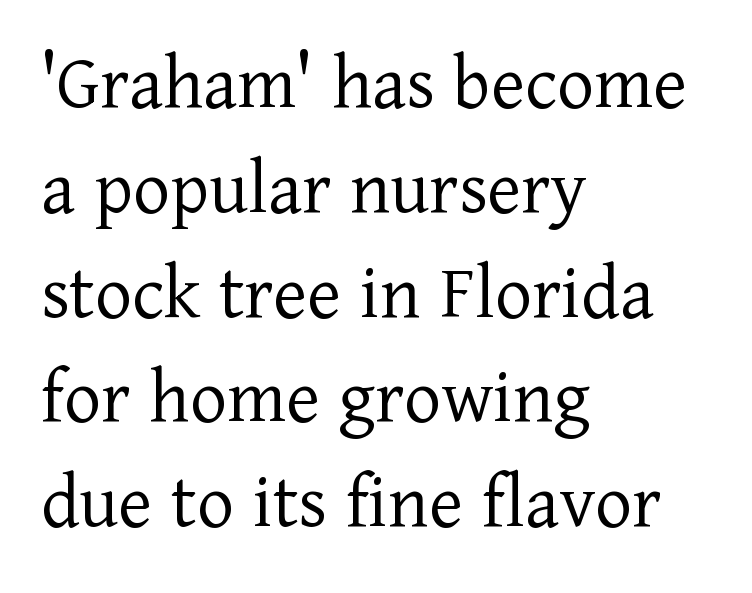
Q: Is the text bold? A: No.
Q: Is the text italic (slanted)? A: No, it is upright.
Q: Is the typeface a serif or a sans-serif typeface? A: Serif.
Q: Is the text underlined? A: No.
Q: How is the paragraph aligned? A: Left-aligned.
Q: Is the spacing between letters normal or unusually wide? A: Normal.
Q: Is the spacing between lines tight, normal or loose? A: Normal.
Q: Width (condensed, normal, or wide)? A: Normal.
Q: Stroke contrast? A: Low.
Q: x-height? A: Medium.
Q: Monospaced? A: No.
